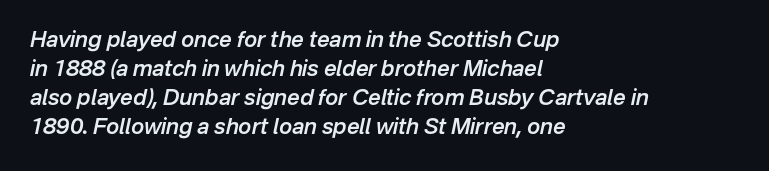
Q: Is the text bold? A: Semi-bold.
Q: Is the text italic (slanted)? A: Yes, it leans right by about 12 degrees.
Q: Is the text underlined? A: No.
Q: How is the paragraph aligned? A: Left-aligned.
Q: Is the spacing between letters normal or unusually wide? A: Normal.
Q: Is the spacing between lines tight, normal or loose? A: Normal.
